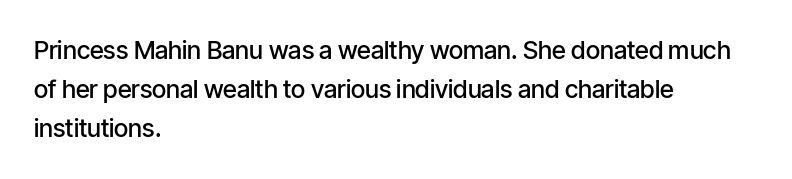
The image shows 25 px text type, upright; set left-aligned, normal line spacing (1.57x), normal letter spacing, not underlined.
